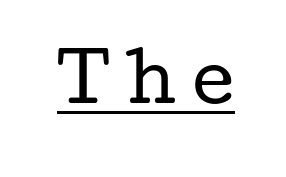
{"serif": "yes", "italic": "no", "bold": "no", "weight": "regular", "width": "wide", "stroke_contrast": "low", "x_height": "medium", "monospaced": "no", "underline": "yes", "letter_spacing": "wide", "letter_spacing_em": 0.26, "glyph_px": 65}
